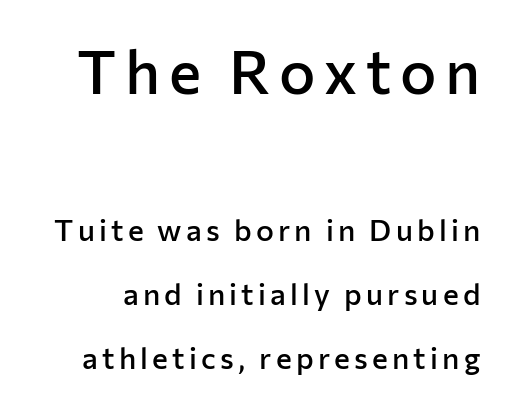
A great deal of white space separates one row of letters from the next. You can tell it's not italic because the verticals are truly vertical. Note the varied advance widths — an 'i' is clearly narrower than an 'm'. This rendering features lettering with no underline.
